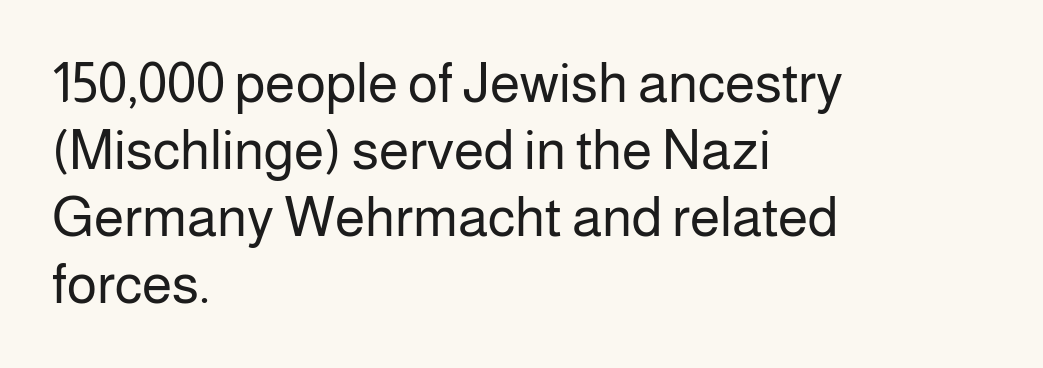
The image shows 55 px regular-weight sans-serif type, upright; set left-aligned, line spacing 1.22x, normal letter spacing, not underlined; low stroke contrast and a medium x-height.
